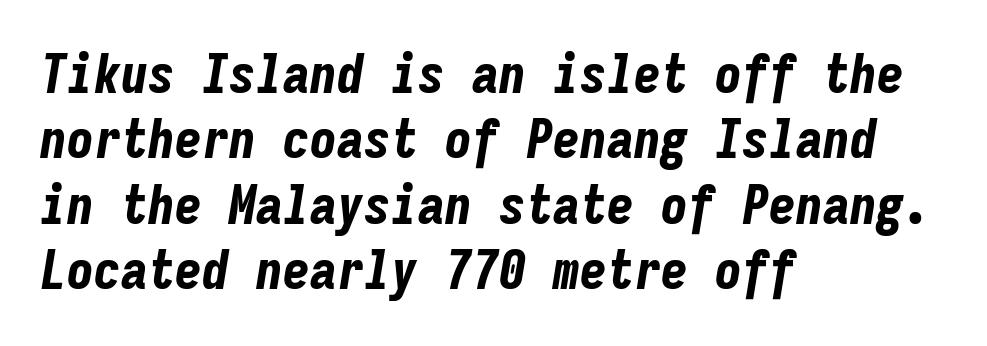
{"italic": "yes", "lean": "right", "slant_degrees": 9, "bold": "yes", "weight": "bold", "width": "condensed", "stroke_contrast": "low", "x_height": "medium", "monospaced": "yes", "underline": "no", "align": "left", "line_spacing_ratio": 1.21, "letter_spacing": "normal", "letter_spacing_em": 0.0, "glyph_px": 54}
